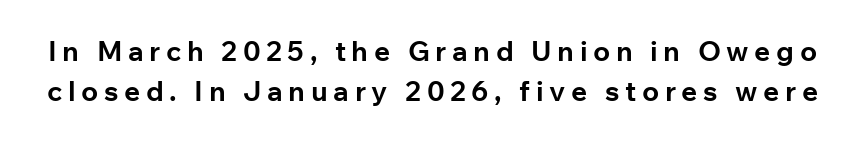
The image shows 28 px bold sans-serif type, upright; set normal line spacing (1.42x), unusually wide letter spacing (+0.2 em), not underlined; low stroke contrast and a medium x-height.
